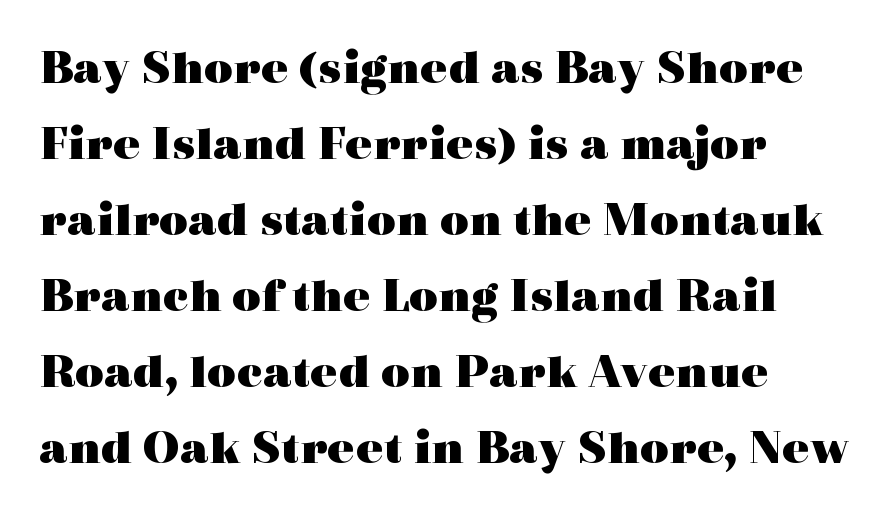
Q: Is the text bold? A: Yes.
Q: Is the text italic (slanted)? A: No, it is upright.
Q: Is the typeface a serif or a sans-serif typeface? A: Serif.
Q: Is the text underlined? A: No.
Q: How is the paragraph aligned? A: Left-aligned.
Q: Is the spacing between letters normal or unusually wide? A: Normal.
Q: Is the spacing between lines tight, normal or loose? A: Normal.
Q: Width (condensed, normal, or wide)? A: Wide.
Q: x-height? A: Medium.
Q: Monospaced? A: No.
